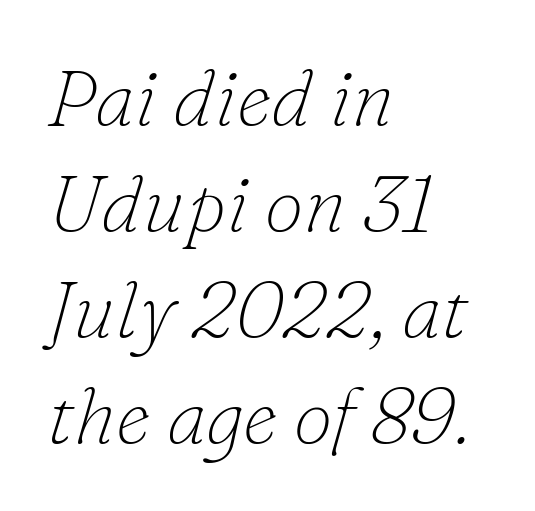
Ink coverage per letter is moderate at most. These lines are rendered in a variable-pitch font. Compared with ordinary roman type, these characters are visibly tilted. Students, note that the glyphs here touch the page at normal intervals. Little horizontal feet cap the strokes, marking this as serif type.
